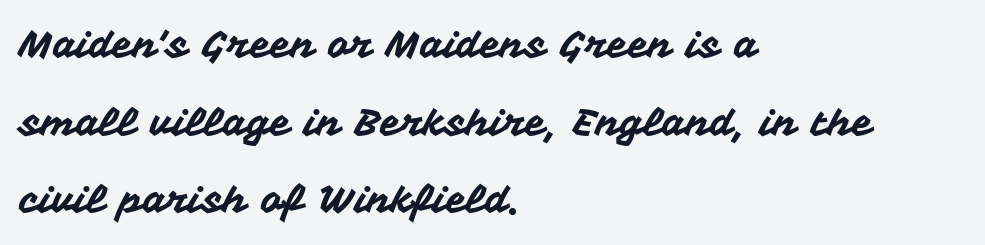
Lines of text with bare space underneath. The rendering keeps characters at their native spacing. The lines are quadded left.
